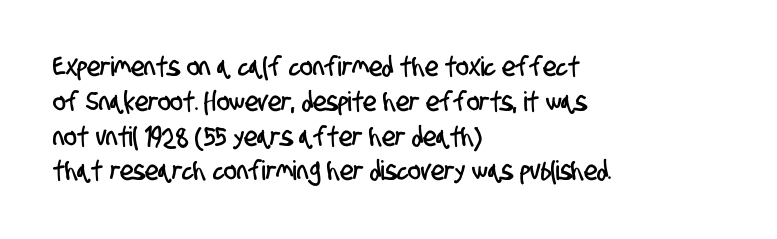
The image shows 27 px text type; set left-aligned, normal line spacing (1.29x), normal letter spacing, not underlined.
